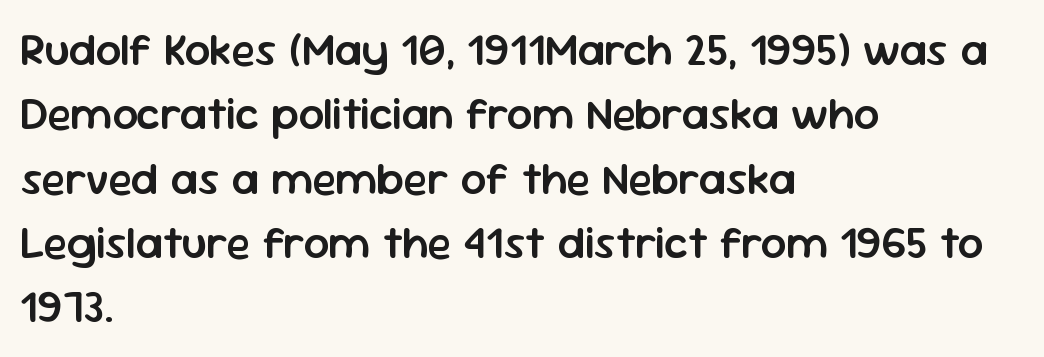
The image shows 45 px semibold sans-serif type, upright; set left-aligned, normal line spacing (1.43x), normal letter spacing, not underlined; low stroke contrast and a medium x-height.
